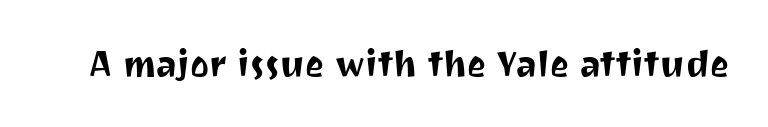
Character widths vary here, with narrow letters taking less room than wide ones. Words float on clear page, feet unadorned. Regarding serifs, this sample does without them. Tall strokes in this sample are plumb rather than angled. Observe the ordinary spacing: letters are neighbours, not strangers.
